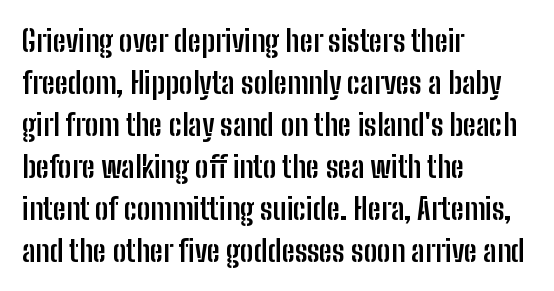
{"serif": "no", "italic": "no", "bold": "yes", "weight": "semibold", "width": "condensed", "stroke_contrast": "low", "x_height": "medium", "monospaced": "no", "underline": "no", "align": "left", "line_spacing": "normal", "line_spacing_ratio": 1.4, "letter_spacing": "normal", "letter_spacing_em": 0.0, "glyph_px": 30}
